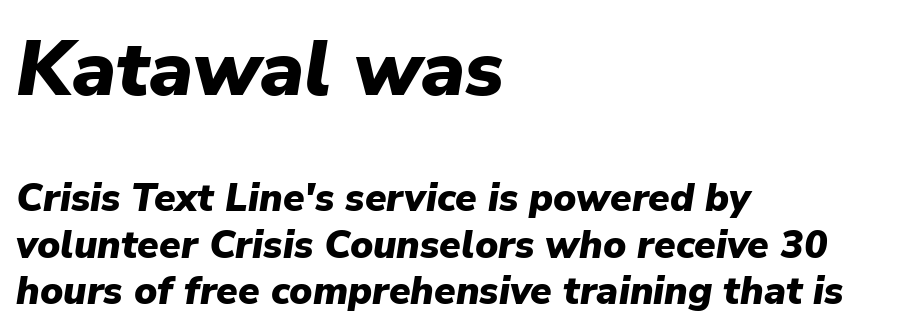
The image shows 78 px heavy type, italic (leaning right); set left-aligned, line spacing 1.19x, normal letter spacing, not underlined; the first (top) block is 2.0x larger; low stroke contrast and a medium x-height.
